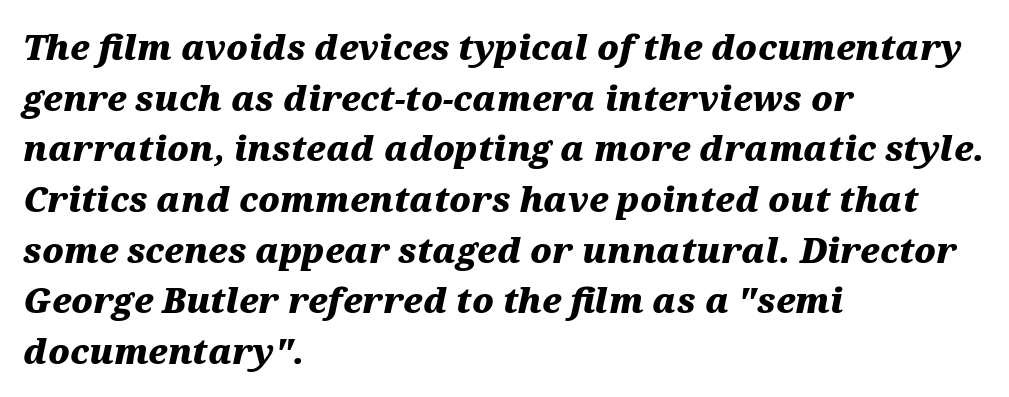
Each letter keeps its own natural width here, so spacing adapts to shape. Descenders are the only things crossing below the line. The face used here has the dense, thick strokes of a bold. These lines were composed using italics. The typesetter chose a ragged-right arrangement here.
